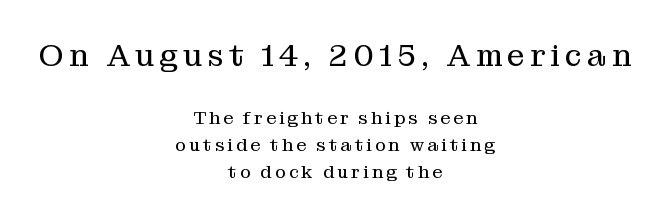
{"serif": "yes", "italic": "no", "bold": "no", "weight": "regular", "width": "normal", "stroke_contrast": "medium", "x_height": "medium", "monospaced": "no", "underline": "no", "align": "center", "line_spacing": "normal", "line_spacing_ratio": 1.5, "larger_block": "first", "size_ratio": 1.72, "glyph_px": 31}
